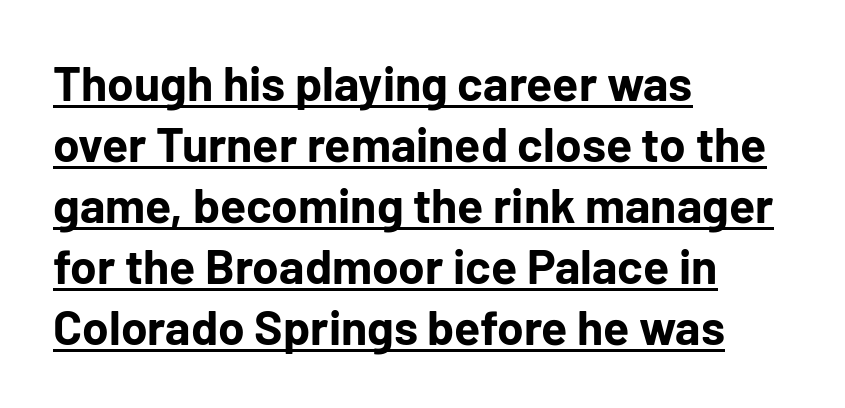
{"serif": "no", "italic": "no", "bold": "yes", "weight": "bold", "width": "normal", "stroke_contrast": "low", "x_height": "medium", "monospaced": "no", "underline": "yes", "align": "left", "line_spacing": "normal", "line_spacing_ratio": 1.27, "letter_spacing": "normal", "letter_spacing_em": 0.0, "glyph_px": 48}
